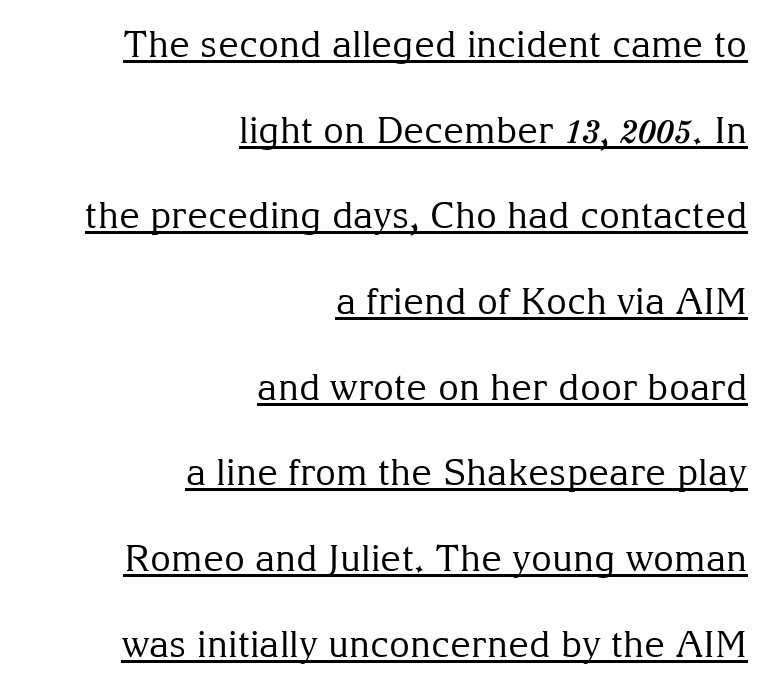
Q: Is the text bold? A: No.
Q: Is the text italic (slanted)? A: No, it is upright.
Q: Is the typeface a serif or a sans-serif typeface? A: Serif.
Q: Is the text underlined? A: Yes.
Q: How is the paragraph aligned? A: Right-aligned.
Q: Is the spacing between letters normal or unusually wide? A: Normal.
Q: Is the spacing between lines tight, normal or loose? A: Loose.
Q: Width (condensed, normal, or wide)? A: Normal.
Q: Stroke contrast? A: Medium.
Q: x-height? A: Medium.
Q: Monospaced? A: No.
